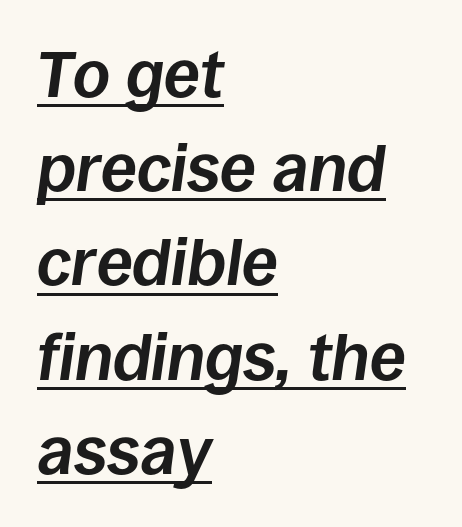
{"italic": "yes", "lean": "right", "slant_degrees": 8, "bold": "yes", "weight": "bold", "width": "normal", "stroke_contrast": "low", "x_height": "large", "monospaced": "no", "underline": "yes", "align": "left", "line_spacing": "normal", "line_spacing_ratio": 1.45, "letter_spacing": "normal", "letter_spacing_em": 0.0, "glyph_px": 65}
